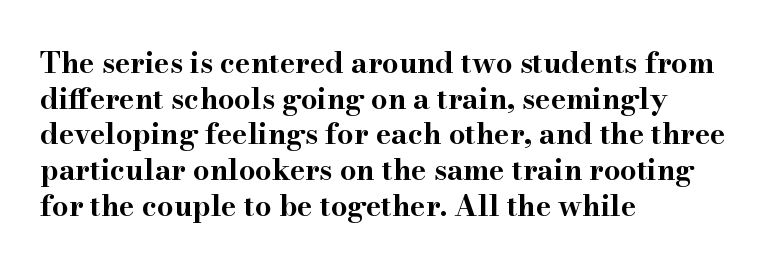
Q: Is the text bold? A: Yes.
Q: Is the text italic (slanted)? A: No, it is upright.
Q: Is the typeface a serif or a sans-serif typeface? A: Serif.
Q: Is the text underlined? A: No.
Q: How is the paragraph aligned? A: Left-aligned.
Q: Is the spacing between letters normal or unusually wide? A: Normal.
Q: Width (condensed, normal, or wide)? A: Wide.
Q: Stroke contrast? A: High.
Q: x-height? A: Small.
Q: Monospaced? A: No.
